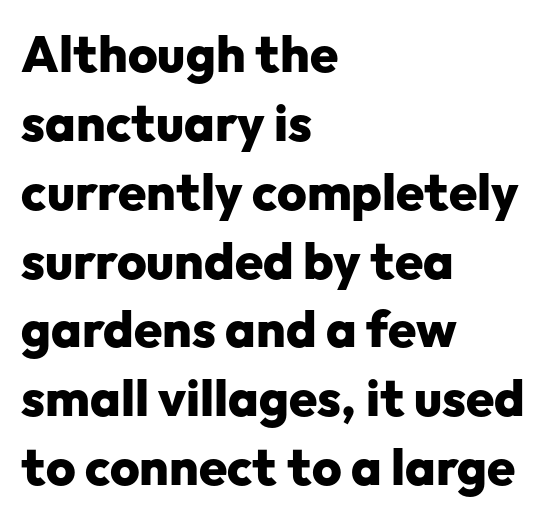
Does the leading feel generous? No, just average. This is roman type, the default non-slanted kind. The strip under each line holds only bare page. You could not count columns in this text — the font is proportionally spaced.
